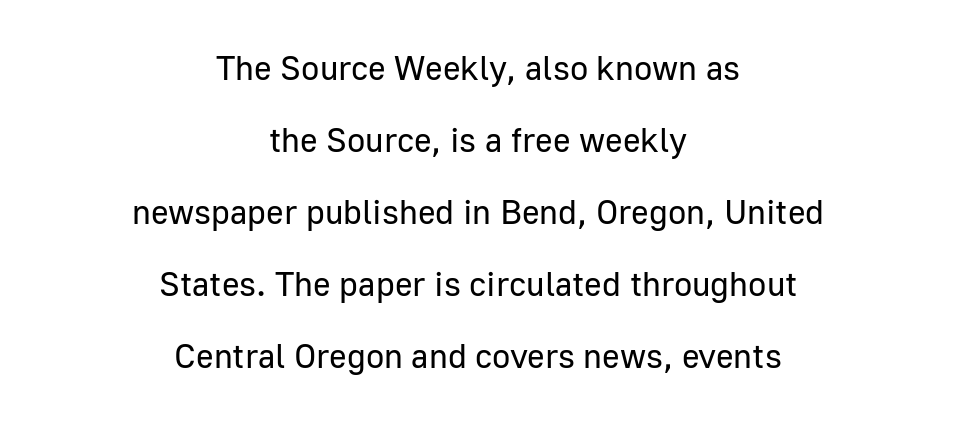
{"serif": "no", "italic": "no", "bold": "no", "weight": "regular", "width": "normal", "stroke_contrast": "low", "x_height": "medium", "monospaced": "no", "underline": "no", "align": "center", "line_spacing": "loose", "line_spacing_ratio": 2.12, "letter_spacing": "normal", "letter_spacing_em": 0.0, "glyph_px": 34}
